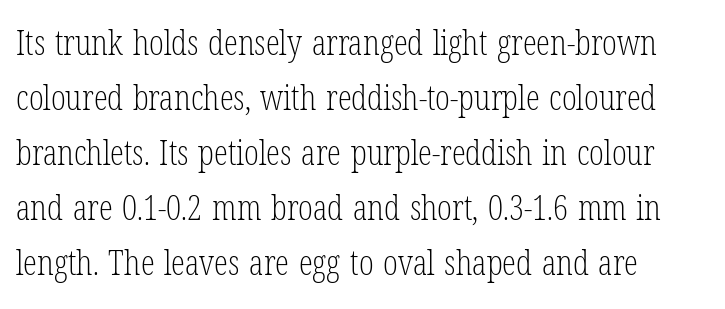
This sample uses an upright cut, with every glyph sitting square on the baseline. The passage is arranged the way most books set body copy — flush left. This rendering employs a face with finishing strokes, i.e., a serif. The area under the type is left untouched. If you measured baseline to baseline, you'd find a middling distance. Caption: standard tracking, unaltered.
